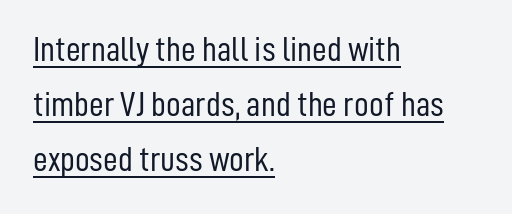
Q: Is the text bold? A: No.
Q: Is the text italic (slanted)? A: No, it is upright.
Q: Is the typeface a serif or a sans-serif typeface? A: Sans-serif.
Q: Is the text underlined? A: Yes.
Q: How is the paragraph aligned? A: Left-aligned.
Q: Is the spacing between letters normal or unusually wide? A: Normal.
Q: Is the spacing between lines tight, normal or loose? A: Normal.
Q: Width (condensed, normal, or wide)? A: Condensed.
Q: Stroke contrast? A: Low.
Q: x-height? A: Medium.
Q: Monospaced? A: No.
